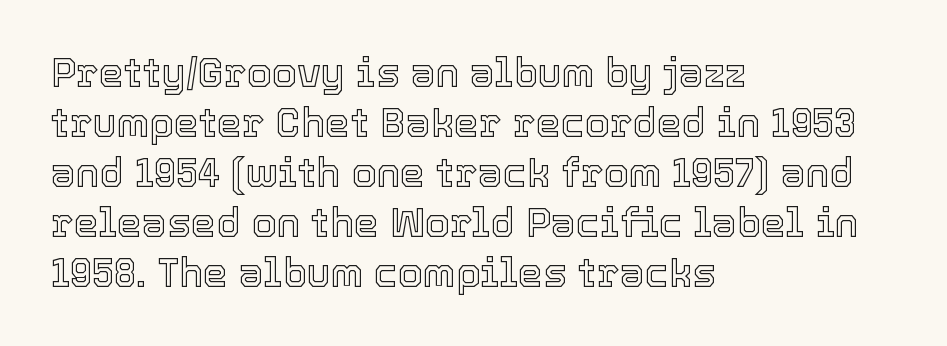
The lettering stays uniformly vertical, giving the passage a roman look. The passage shown is typed in a proportional face where columns would drift. The specimen omits any rule beneath the text block's lines. Tracking value appears to be zero — textbook default spacing. The passage shown stacks its lines at a standard gap. Horizontal alignment here is leftward, the default for most running prose.
